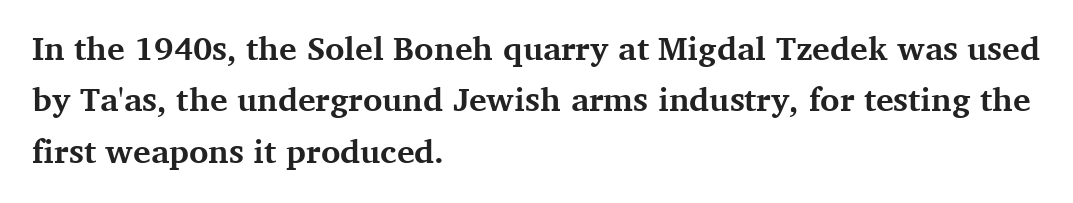
The image shows 33 px bold serif type, upright; set left-aligned, normal line spacing (1.56x), normal letter spacing, not underlined; medium stroke contrast and a medium x-height.
